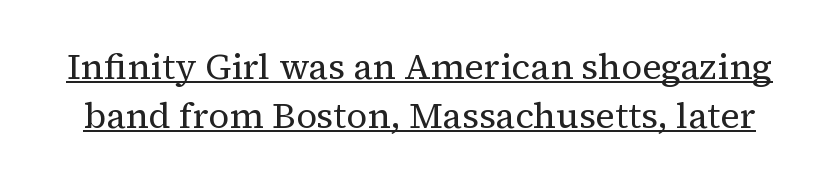
The image shows 36 px regular-weight serif type, upright; set normal line spacing (1.37x), normal letter spacing, underlined; medium stroke contrast and a medium x-height.
